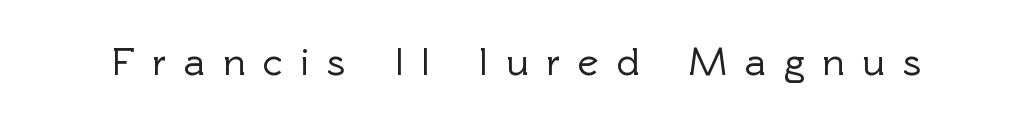
The type is letterspaced generously, with wide tracking. Character widths vary here, with narrow letters taking less room than wide ones. A roman cut, with each character standing at attention. Are there feet on the stems? There aren't — it's a sans. Anything drawn beneath the words? Only blank space.
